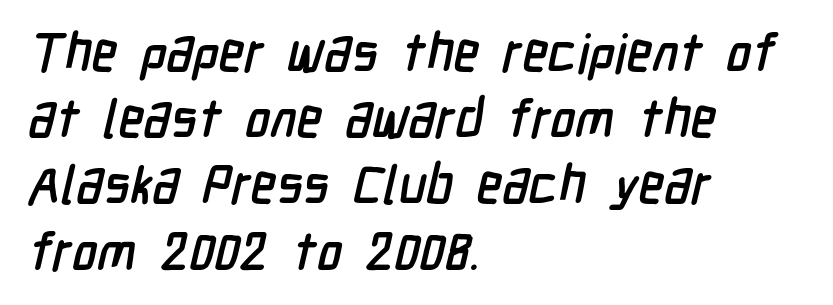
The letters advance in unequal steps, a hallmark of proportional type. The compositor pushed each line to the left boundary. Nothing unusual about the tracking: characters are spaced as the font intends. In terms of letterform style, serifs are entirely absent. Regular leading. Anything drawn beneath the words? Only blank space.
